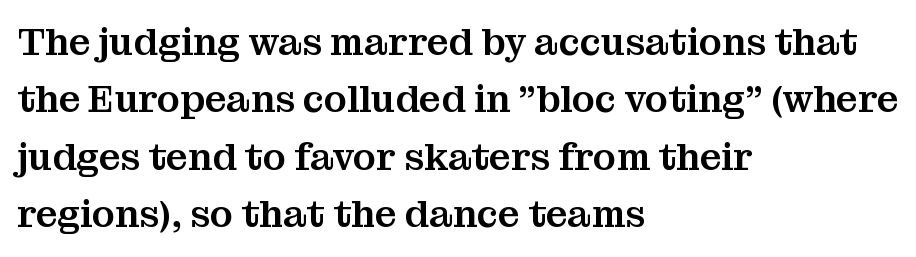
Q: Is the text italic (slanted)? A: No, it is upright.
Q: Is the typeface a serif or a sans-serif typeface? A: Serif.
Q: Is the text underlined? A: No.
Q: How is the paragraph aligned? A: Left-aligned.
Q: Is the spacing between letters normal or unusually wide? A: Normal.
Q: Is the spacing between lines tight, normal or loose? A: Normal.
Q: Width (condensed, normal, or wide)? A: Normal.
Q: Stroke contrast? A: Medium.
Q: x-height? A: Medium.
Q: Monospaced? A: No.
